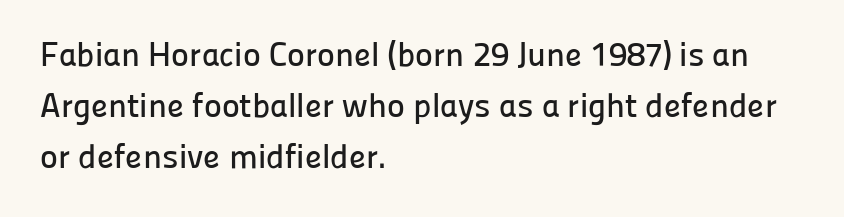
Here the glyphs are tracked normally, forming tight word shapes. Honestly, there is no underline to notice here at all. The typeface chosen for these lines omits serifs. Do the characters align in a grid? No, the font is proportional. Notice how the stems are strictly vertical — no italics here. Notice how descenders clear the ascenders below comfortably — that's standard leading.
